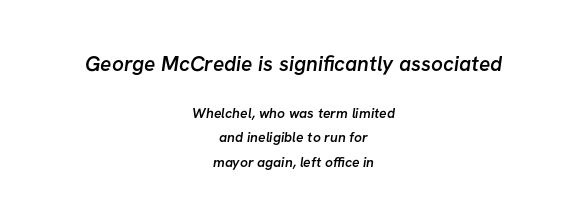
Q: Is the text bold? A: Semi-bold.
Q: Is the text underlined? A: No.
Q: How is the paragraph aligned? A: Centered.
Q: Is the spacing between letters normal or unusually wide? A: Normal.
Q: Which block of text is set in a larger size, the first (top) or the second (bottom)? A: The first (top) one.
